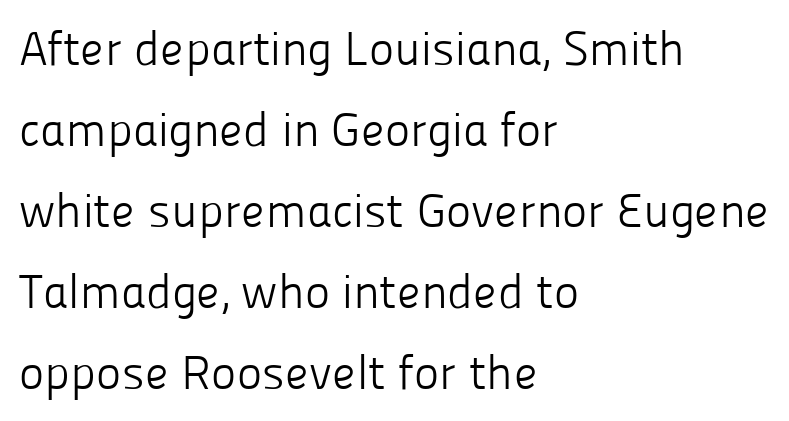
The lettering stays uniformly vertical, giving the passage a roman look. The paragraph shown leans on its left margin. Words appear dense and cohesive because spacing is normal. You could not count columns in this text — the font is proportionally spaced. The gap between lines stays unmarked. Regarding leading, the lines here are spaced in the standard way.
